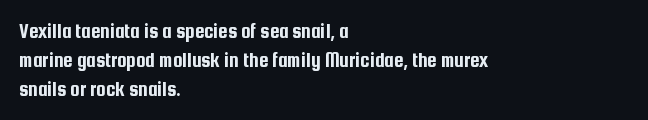
Q: Is the text italic (slanted)? A: No, it is upright.
Q: Is the text underlined? A: No.
Q: How is the paragraph aligned? A: Left-aligned.
Q: Is the spacing between letters normal or unusually wide? A: Normal.
Q: Is the spacing between lines tight, normal or loose? A: Normal.
